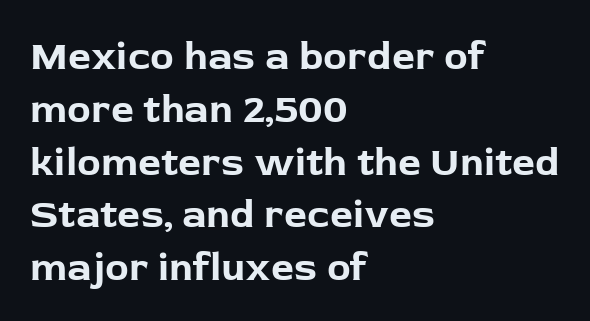
Rendered with straight, roman letterforms. Descender tails drop into unmarked territory. Leading: standard. The rendering shows plain stroke endings on the letterforms — a sans-serif design. Pretty heavy lettering here — definitely bold. Compared with a centered layout, this one pins lines to the left instead.
